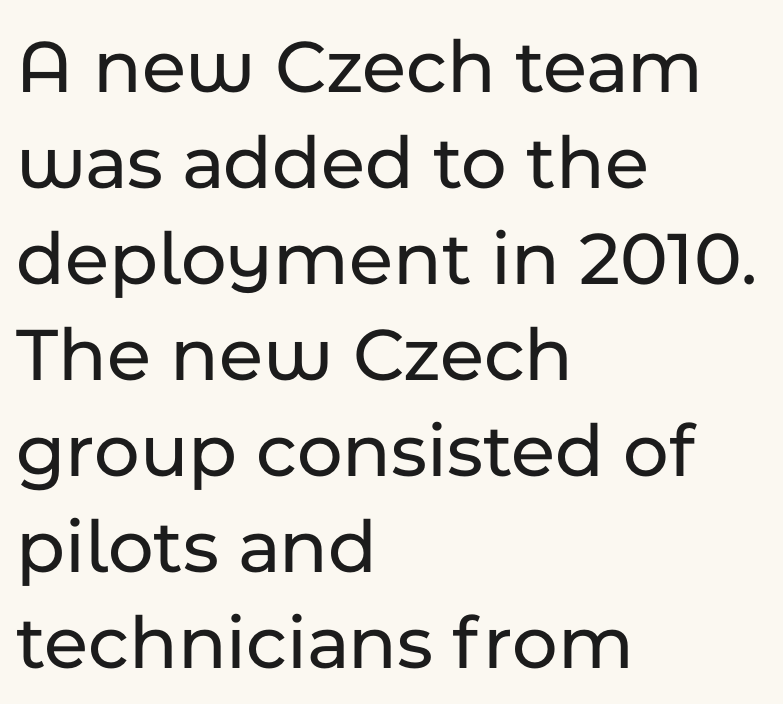
{"serif": "no", "italic": "no", "width": "normal", "stroke_contrast": "low", "x_height": "medium", "monospaced": "no", "underline": "no", "align": "left", "line_spacing_ratio": 1.23, "letter_spacing": "normal", "letter_spacing_em": 0.0, "glyph_px": 78}
